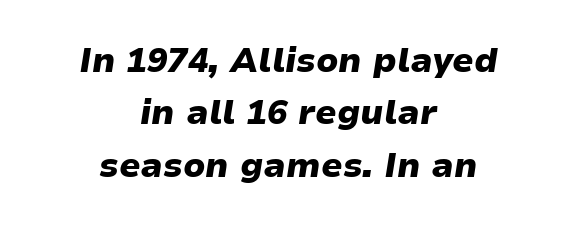
Q: Is the text bold? A: Yes.
Q: Is the text italic (slanted)? A: Yes, it leans right by about 9 degrees.
Q: Is the text underlined? A: No.
Q: How is the paragraph aligned? A: Centered.
Q: Is the spacing between letters normal or unusually wide? A: Normal.
Q: Is the spacing between lines tight, normal or loose? A: Normal.
Q: Width (condensed, normal, or wide)? A: Wide.
Q: Stroke contrast? A: Low.
Q: x-height? A: Medium.
Q: Monospaced? A: No.
